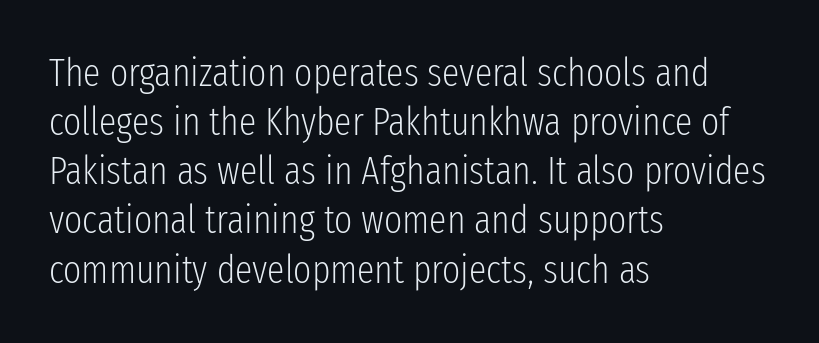
{"serif": "no", "italic": "no", "bold": "no", "weight": "light", "width": "condensed", "stroke_contrast": "low", "x_height": "medium", "monospaced": "no", "underline": "no", "align": "left", "line_spacing": "normal", "line_spacing_ratio": 1.26, "letter_spacing": "normal", "letter_spacing_em": 0.0, "glyph_px": 39}
